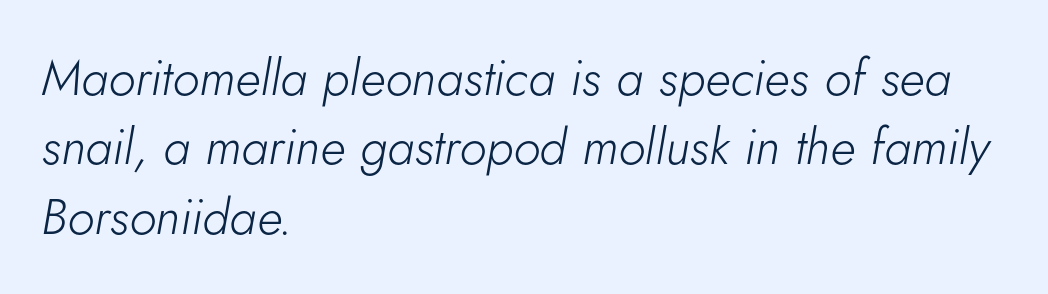
Compared with typical paragraphs, the rows here are spaced about the same. The font is comparable to plain body text, perhaps lighter. Line beginnings align vertically; line endings do not. Emphasis-style slanted type is in use. Here the designer chose a conventional face with non-uniform glyph widths. Nobody drew a line under any word here.
